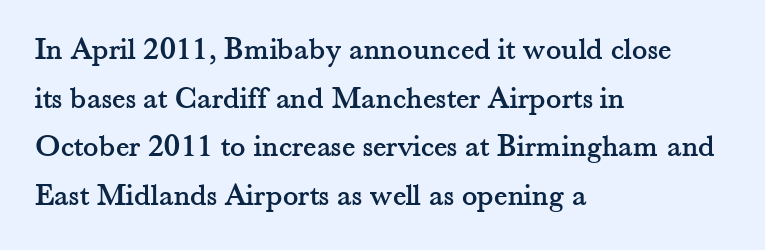
Q: Is the text italic (slanted)? A: No, it is upright.
Q: Is the typeface a serif or a sans-serif typeface? A: Serif.
Q: Is the text underlined? A: No.
Q: How is the paragraph aligned? A: Left-aligned.
Q: Is the spacing between letters normal or unusually wide? A: Normal.
Q: Is the spacing between lines tight, normal or loose? A: Normal.
Q: Width (condensed, normal, or wide)? A: Normal.
Q: Stroke contrast? A: Medium.
Q: x-height? A: Small.
Q: Monospaced? A: No.
